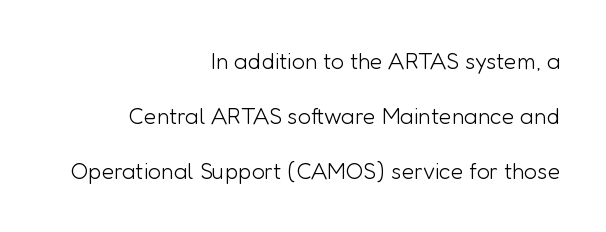
Q: Is the text bold? A: No.
Q: Is the text italic (slanted)? A: No, it is upright.
Q: Is the text underlined? A: No.
Q: How is the paragraph aligned? A: Right-aligned.
Q: Is the spacing between letters normal or unusually wide? A: Normal.
Q: Is the spacing between lines tight, normal or loose? A: Loose.
